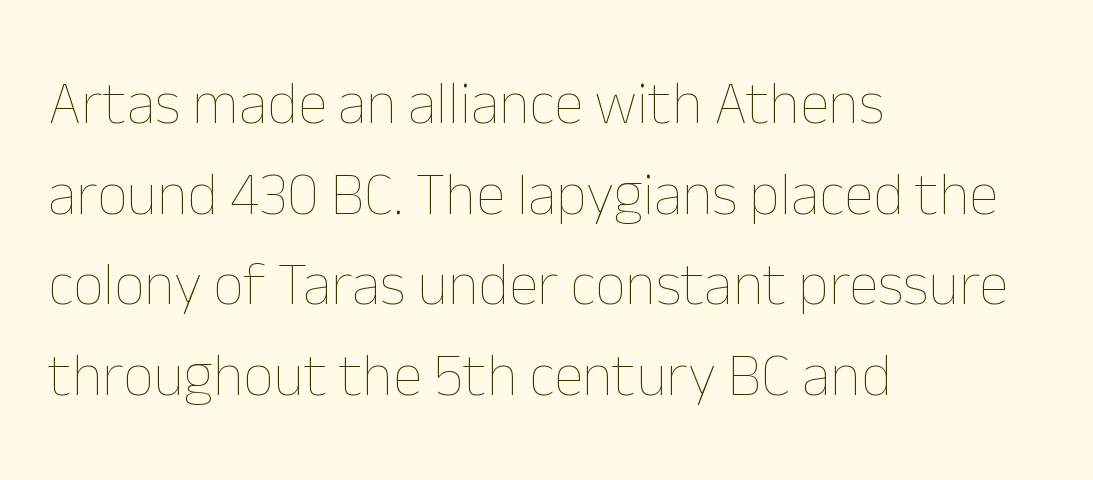
Q: Is the text bold? A: No.
Q: Is the text italic (slanted)? A: No, it is upright.
Q: Is the text underlined? A: No.
Q: How is the paragraph aligned? A: Left-aligned.
Q: Is the spacing between letters normal or unusually wide? A: Normal.
Q: Is the spacing between lines tight, normal or loose? A: Normal.
Q: Width (condensed, normal, or wide)? A: Normal.
Q: Stroke contrast? A: Low.
Q: x-height? A: Medium.
Q: Monospaced? A: No.
